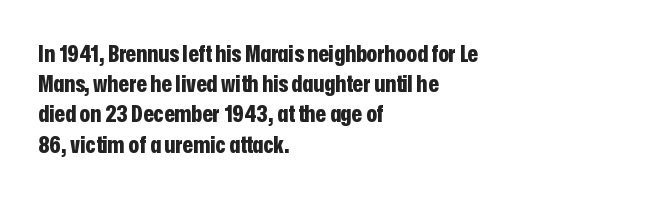
{"italic": "no", "bold": "yes", "underline": "no", "align": "left", "line_spacing": "normal", "line_spacing_ratio": 1.26, "letter_spacing": "normal", "letter_spacing_em": 0.0, "glyph_px": 24}
